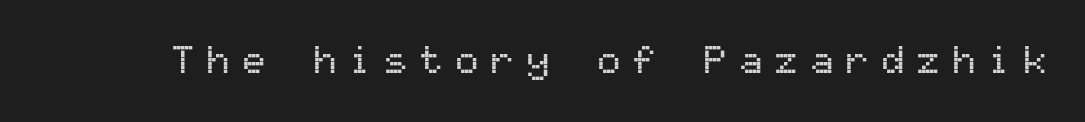
{"serif": "no", "italic": "no", "width": "normal", "stroke_contrast": "medium", "x_height": "medium", "monospaced": "yes", "underline": "no", "letter_spacing": "wide", "letter_spacing_em": 0.31, "glyph_px": 39}
